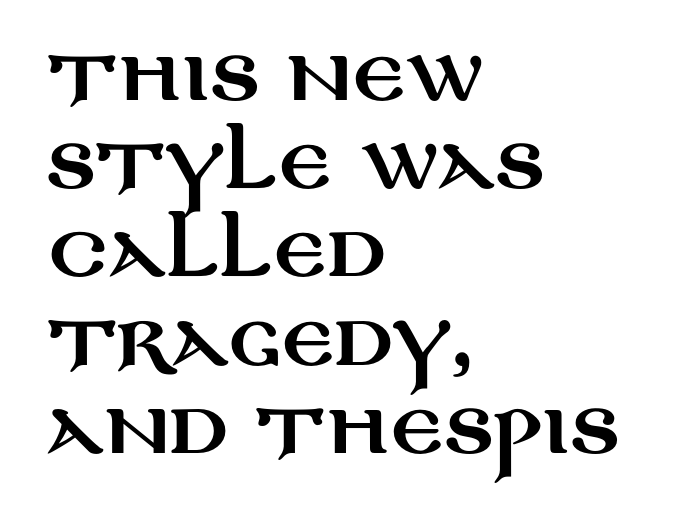
{"serif": "no", "italic": "no", "width": "wide", "stroke_contrast": "medium", "x_height": "large", "monospaced": "no", "underline": "no", "align": "left", "line_spacing": "normal", "line_spacing_ratio": 1.26, "letter_spacing": "normal", "letter_spacing_em": 0.0, "glyph_px": 70}
